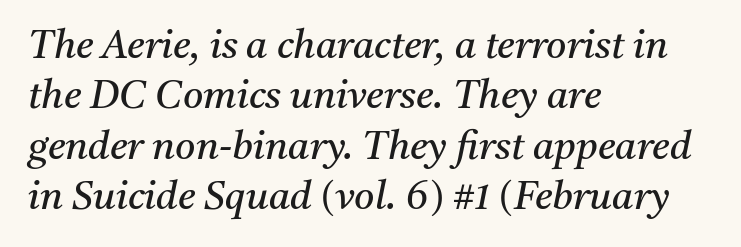
{"serif": "yes", "italic": "yes", "lean": "right", "slant_degrees": 11, "bold": "no", "weight": "regular", "width": "normal", "stroke_contrast": "medium", "x_height": "medium", "monospaced": "no", "underline": "no", "align": "left", "line_spacing": "normal", "line_spacing_ratio": 1.29, "letter_spacing": "normal", "letter_spacing_em": 0.0, "glyph_px": 39}
